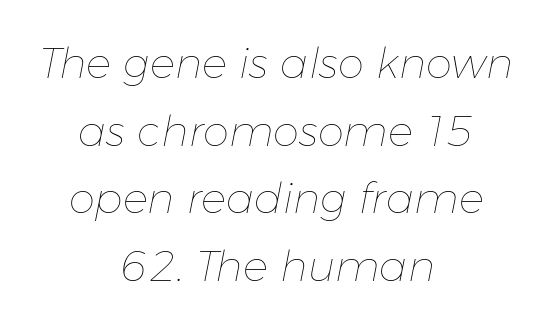
Q: Is the text bold? A: No.
Q: Is the text italic (slanted)? A: Yes, it leans right by about 11 degrees.
Q: Is the text underlined? A: No.
Q: How is the paragraph aligned? A: Centered.
Q: Is the spacing between letters normal or unusually wide? A: Normal.
Q: Is the spacing between lines tight, normal or loose? A: Normal.
Q: Width (condensed, normal, or wide)? A: Normal.
Q: Stroke contrast? A: Low.
Q: x-height? A: Medium.
Q: Monospaced? A: No.
